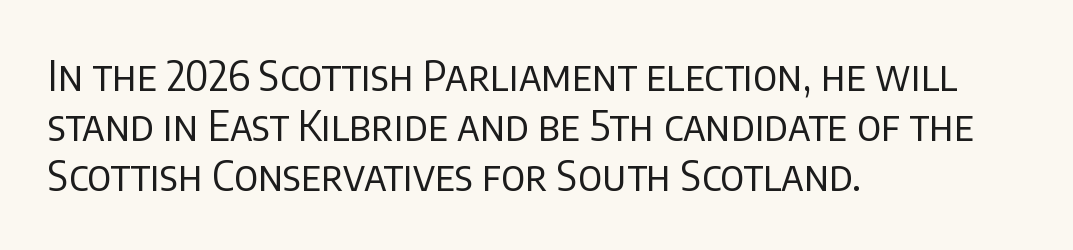
{"serif": "no", "italic": "no", "bold": "no", "weight": "regular", "width": "normal", "stroke_contrast": "low", "x_height": "large", "monospaced": "no", "underline": "no", "align": "left", "line_spacing_ratio": 1.22, "letter_spacing": "normal", "letter_spacing_em": 0.0, "glyph_px": 41}
